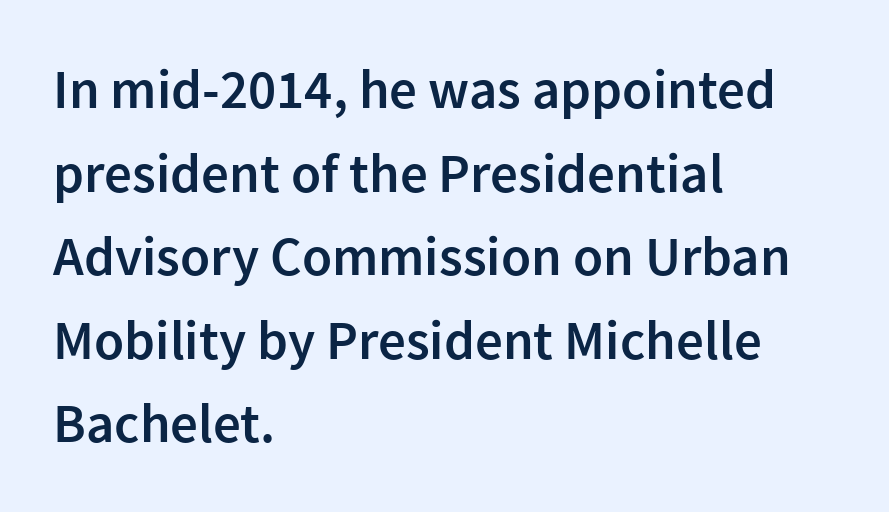
Q: Is the text bold? A: Semi-bold.
Q: Is the text italic (slanted)? A: No, it is upright.
Q: Is the typeface a serif or a sans-serif typeface? A: Sans-serif.
Q: Is the text underlined? A: No.
Q: How is the paragraph aligned? A: Left-aligned.
Q: Is the spacing between letters normal or unusually wide? A: Normal.
Q: Is the spacing between lines tight, normal or loose? A: Normal.
Q: Width (condensed, normal, or wide)? A: Normal.
Q: Stroke contrast? A: Low.
Q: x-height? A: Medium.
Q: Monospaced? A: No.
